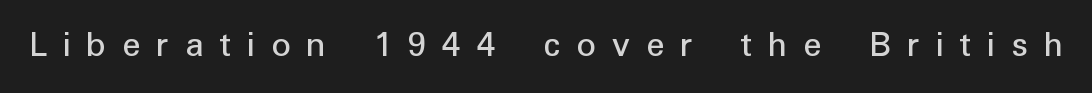
Do the characters align in a grid? No, the font is proportional. Plain, unruled lines of type. Glyph-to-glyph distance is far greater than everyday printed text. Quick note: not italic, upright. Look at the bottom of the vertical strokes: they stop flat, with no serifs.
